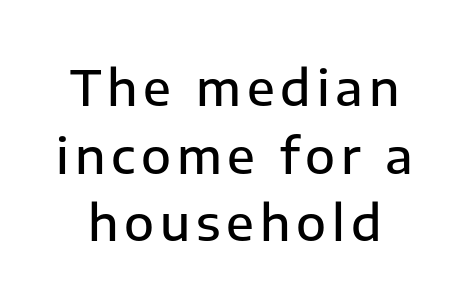
Q: Is the text bold? A: Semi-bold.
Q: Is the text italic (slanted)? A: No, it is upright.
Q: Is the typeface a serif or a sans-serif typeface? A: Sans-serif.
Q: Is the text underlined? A: No.
Q: Is the spacing between lines tight, normal or loose? A: Normal.
Q: Width (condensed, normal, or wide)? A: Normal.
Q: Stroke contrast? A: Low.
Q: x-height? A: Medium.
Q: Monospaced? A: No.
